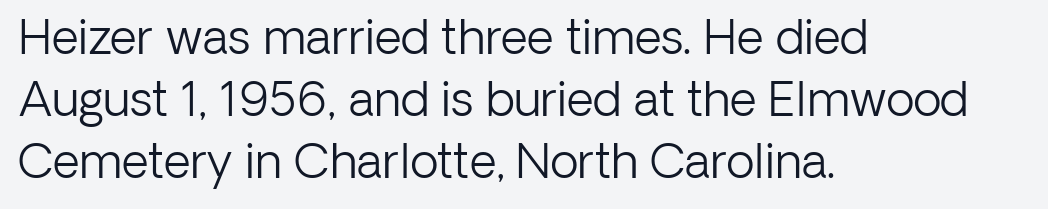
{"serif": "no", "italic": "no", "bold": "no", "weight": "light", "width": "normal", "stroke_contrast": "low", "x_height": "medium", "monospaced": "no", "underline": "no", "align": "left", "line_spacing": "normal", "line_spacing_ratio": 1.32, "letter_spacing": "normal", "letter_spacing_em": 0.0, "glyph_px": 47}
